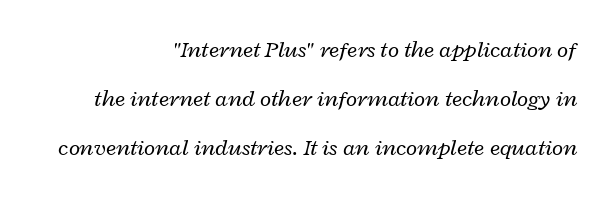
The image shows 23 px text type, italic (leaning right); set right-aligned, loose line spacing (2.14x), normal letter spacing, not underlined.
